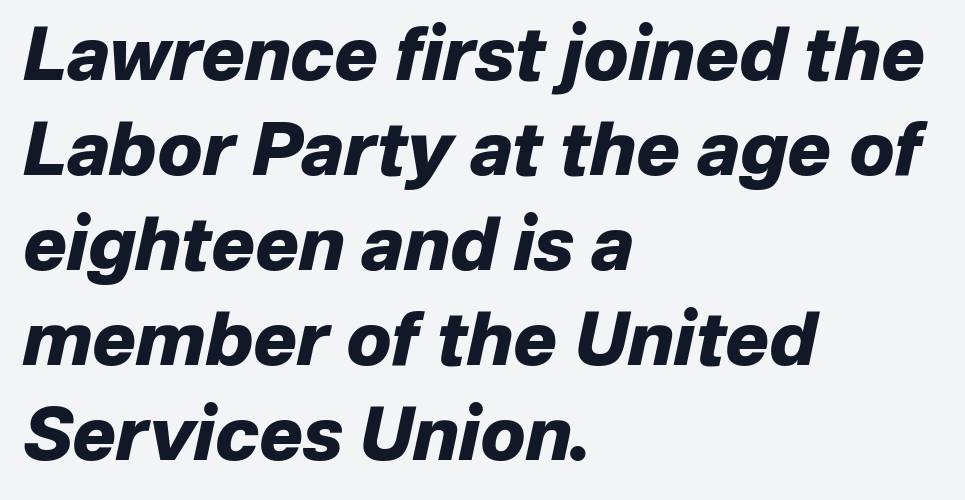
{"italic": "yes", "lean": "right", "slant_degrees": 12, "bold": "yes", "weight": "heavy", "width": "normal", "stroke_contrast": "low", "x_height": "medium", "monospaced": "no", "underline": "no", "align": "left", "line_spacing": "normal", "line_spacing_ratio": 1.3, "letter_spacing": "normal", "letter_spacing_em": 0.0, "glyph_px": 73}
